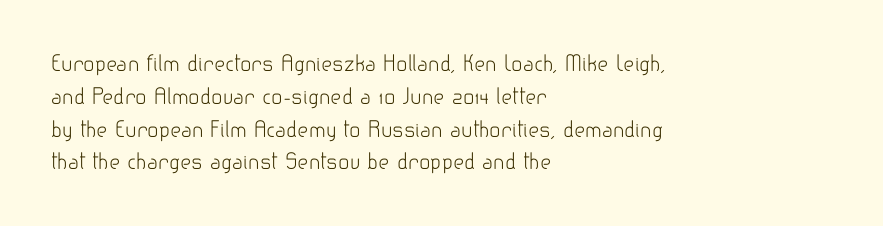
Q: Is the text bold? A: No.
Q: Is the text italic (slanted)? A: No, it is upright.
Q: Is the text underlined? A: No.
Q: How is the paragraph aligned? A: Left-aligned.
Q: Is the spacing between letters normal or unusually wide? A: Normal.
Q: Is the spacing between lines tight, normal or loose? A: Normal.
